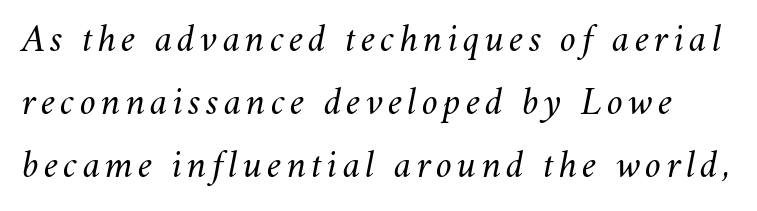
The image shows 39 px regular-weight type, italic (leaning right); set normal line spacing (1.62x), not underlined; medium stroke contrast and a small x-height.
